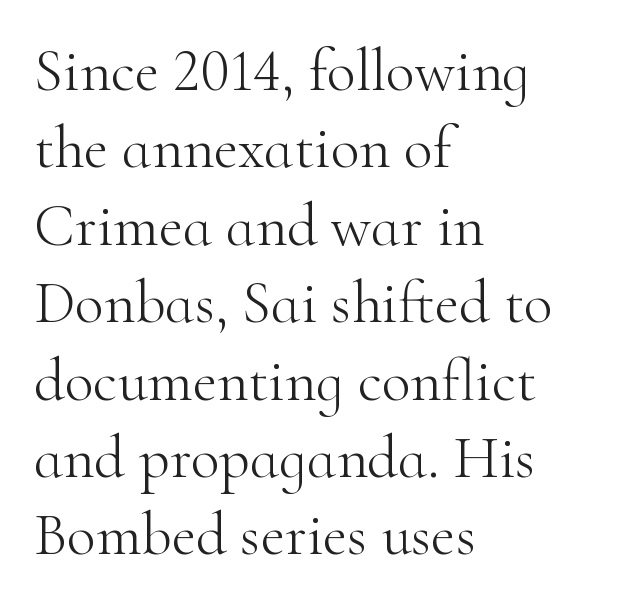
The image shows 60 px light serif type, upright; set left-aligned, normal line spacing (1.29x), normal letter spacing, not underlined; high stroke contrast and a small x-height.
